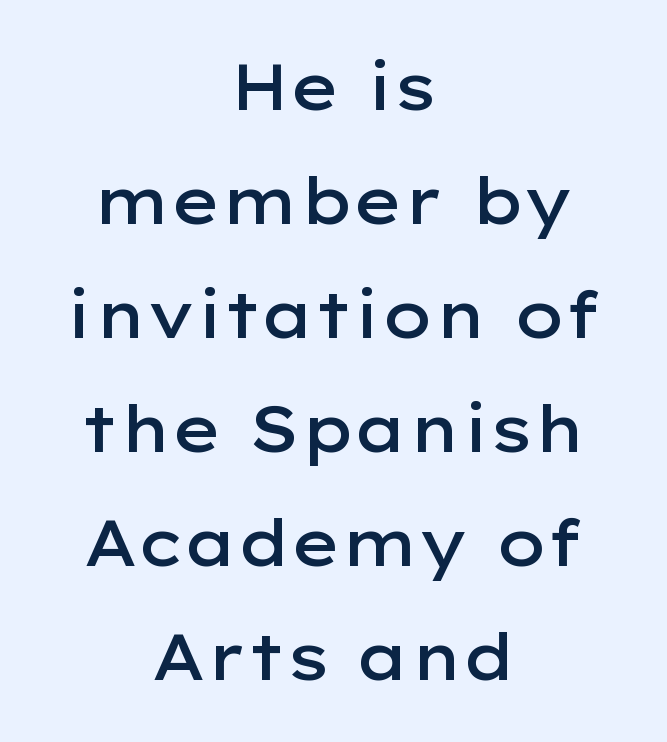
Q: Is the text bold? A: Semi-bold.
Q: Is the text italic (slanted)? A: No, it is upright.
Q: Is the typeface a serif or a sans-serif typeface? A: Sans-serif.
Q: Is the text underlined? A: No.
Q: How is the paragraph aligned? A: Centered.
Q: Is the spacing between letters normal or unusually wide? A: Normal.
Q: Width (condensed, normal, or wide)? A: Wide.
Q: Stroke contrast? A: Low.
Q: x-height? A: Medium.
Q: Monospaced? A: No.
